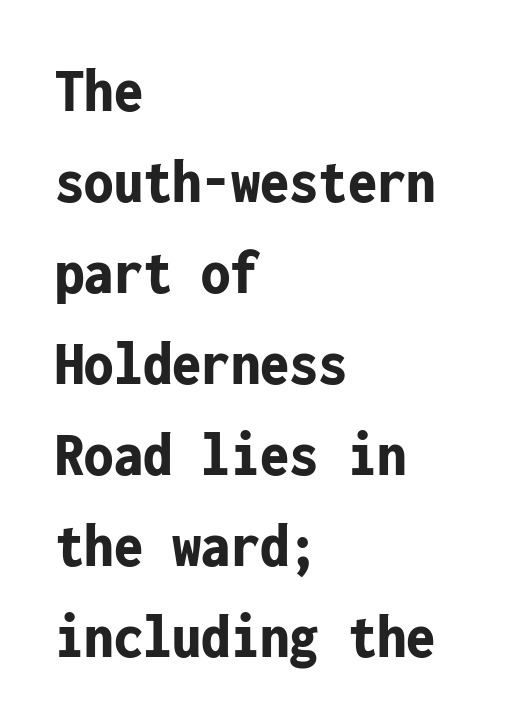
These lines are set flush left with a ragged right edge. Rows of type keep a routine distance in the vertical direction. Unlike a traditional serif, this face leaves its strokes unadorned. As a designer I'd log this as weight 700, bold.
